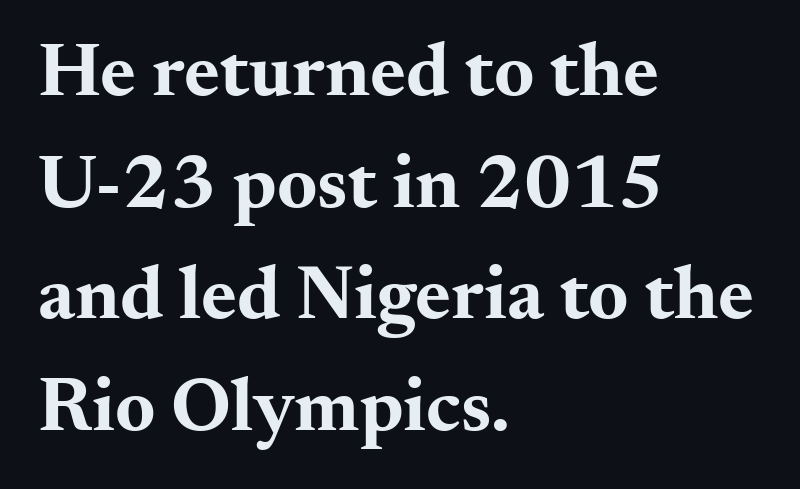
No extra tracking has been applied to these lines. Quick note: not italic, upright. Do the characters align in a grid? No, the font is proportional. This sample uses a serif face. The block of text has a typical density, with ordinary space between rows.
